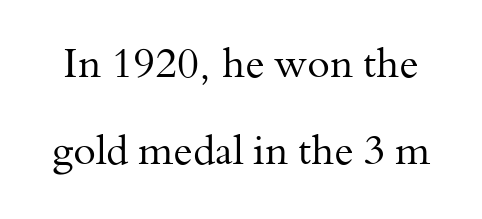
The image shows 41 px regular-weight serif type, upright; set loose line spacing (2.12x), normal letter spacing, not underlined; medium stroke contrast and a small x-height.
